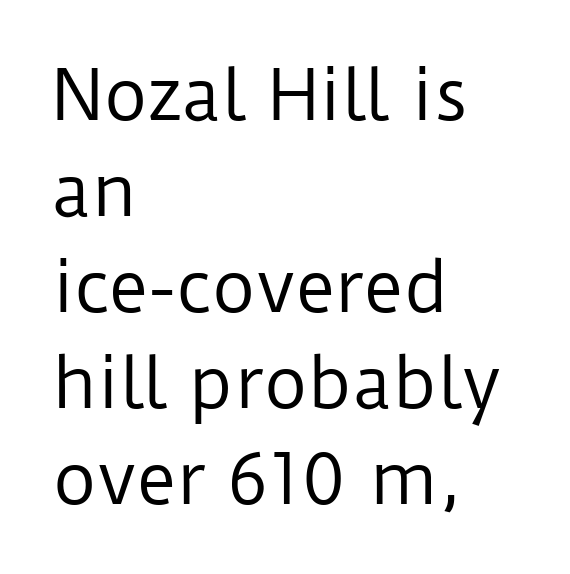
The image shows 68 px regular-weight sans-serif type, upright; set left-aligned, normal line spacing (1.41x), normal letter spacing, not underlined; low stroke contrast and a medium x-height.
